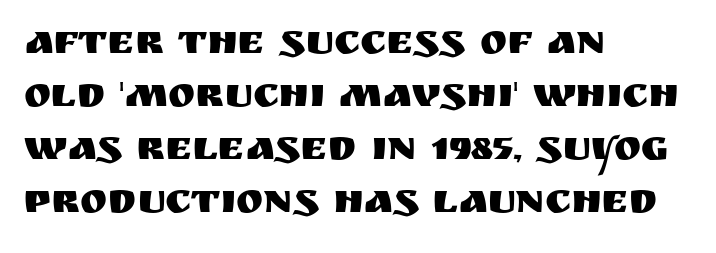
The image shows 41 px sans-serif type, upright; set left-aligned, normal line spacing (1.29x), normal letter spacing, not underlined; medium stroke contrast and a large x-height.
